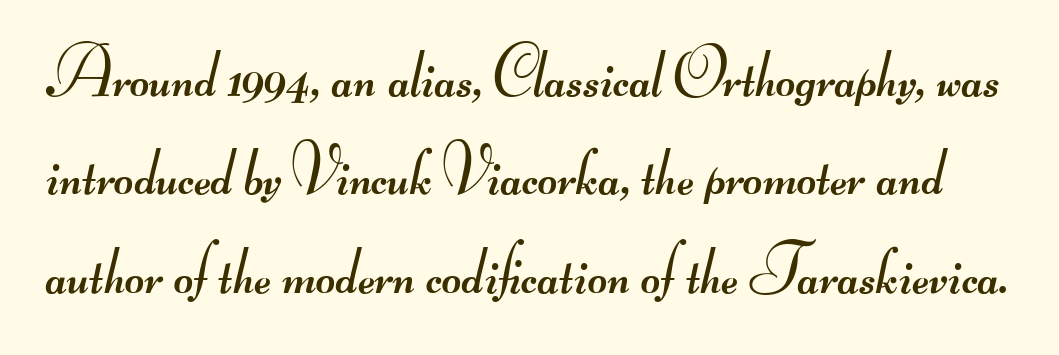
This is not heavy type; no bold has been used. This sample uses plain, unmodified letter spacing. Check where the strokes stop: nothing finishes them off — pure sans. The passage shown is typed in a proportional face where columns would drift.
